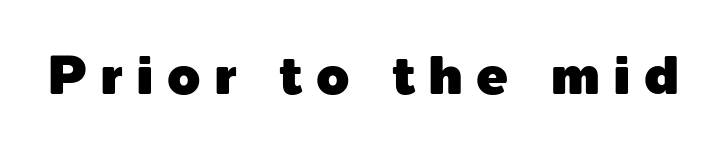
The image shows 53 px sans-serif type, upright; set unusually wide letter spacing (+0.25 em), not underlined; a medium x-height.
